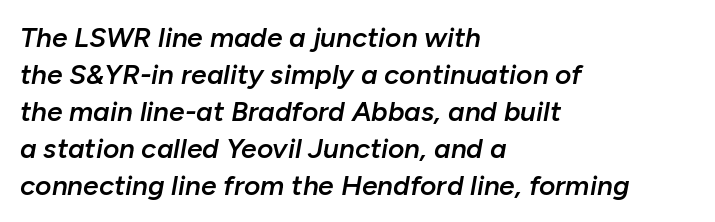
Q: Is the text bold? A: Semi-bold.
Q: Is the text italic (slanted)? A: Yes, it leans right by about 10 degrees.
Q: Is the text underlined? A: No.
Q: How is the paragraph aligned? A: Left-aligned.
Q: Is the spacing between letters normal or unusually wide? A: Normal.
Q: Is the spacing between lines tight, normal or loose? A: Normal.
Q: Width (condensed, normal, or wide)? A: Normal.
Q: Stroke contrast? A: Low.
Q: x-height? A: Medium.
Q: Monospaced? A: No.
